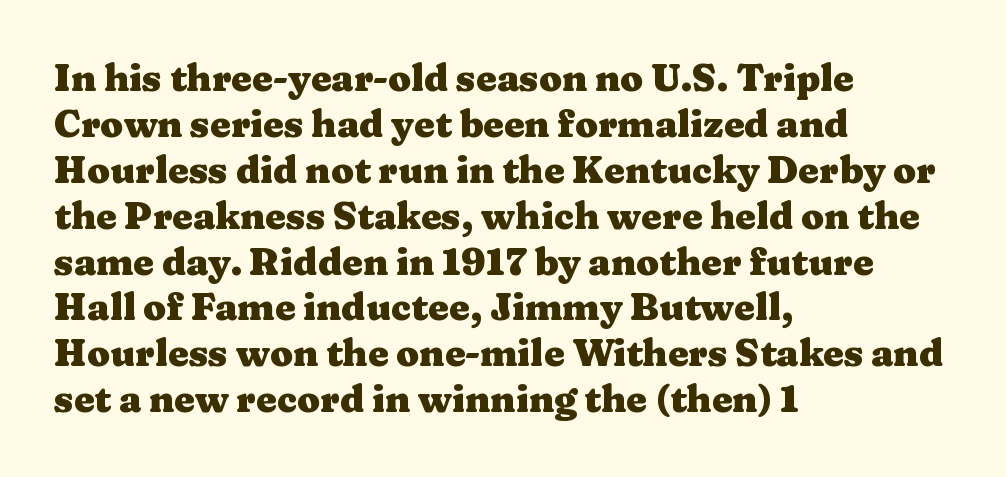
Q: Is the text bold? A: Yes.
Q: Is the text italic (slanted)? A: No, it is upright.
Q: Is the typeface a serif or a sans-serif typeface? A: Serif.
Q: Is the text underlined? A: No.
Q: How is the paragraph aligned? A: Left-aligned.
Q: Is the spacing between letters normal or unusually wide? A: Normal.
Q: Width (condensed, normal, or wide)? A: Wide.
Q: Stroke contrast? A: Medium.
Q: x-height? A: Medium.
Q: Monospaced? A: No.
